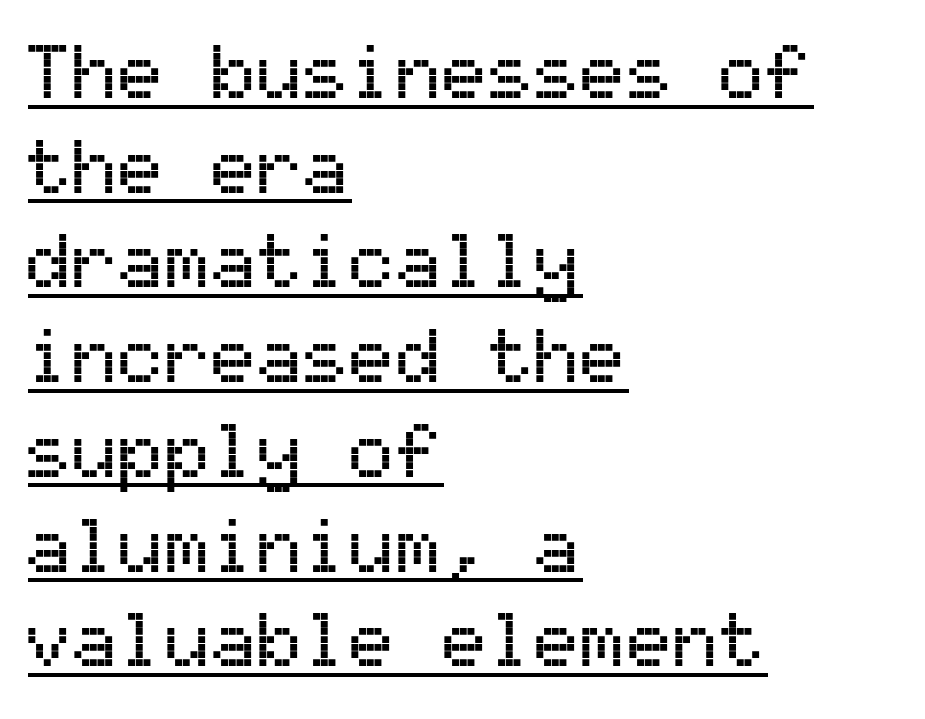
Like a heading marked for emphasis, these lines bear an underscore. The passage shown is typed in a monospace face where columns stay perfectly aligned. Typographically, this falls in the sans-serif category. The lines in this sample share a left origin and differ only in where they stop. It's the straight-up-and-down kind of type.
